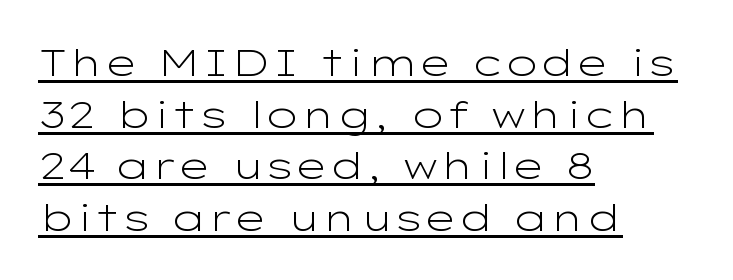
Q: Is the text bold? A: No.
Q: Is the text italic (slanted)? A: No, it is upright.
Q: Is the typeface a serif or a sans-serif typeface? A: Sans-serif.
Q: Is the text underlined? A: Yes.
Q: How is the paragraph aligned? A: Left-aligned.
Q: Is the spacing between letters normal or unusually wide? A: Normal.
Q: Is the spacing between lines tight, normal or loose? A: Normal.
Q: Width (condensed, normal, or wide)? A: Wide.
Q: Stroke contrast? A: Low.
Q: x-height? A: Medium.
Q: Monospaced? A: No.
